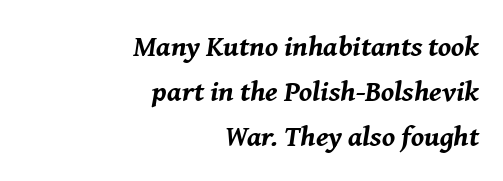
{"italic": "yes", "lean": "right", "slant_degrees": 8, "bold": "yes", "weight": "bold", "width": "normal", "stroke_contrast": "medium", "x_height": "medium", "monospaced": "no", "underline": "no", "align": "right", "line_spacing": "normal", "line_spacing_ratio": 1.55, "letter_spacing": "normal", "letter_spacing_em": 0.0, "glyph_px": 29}
